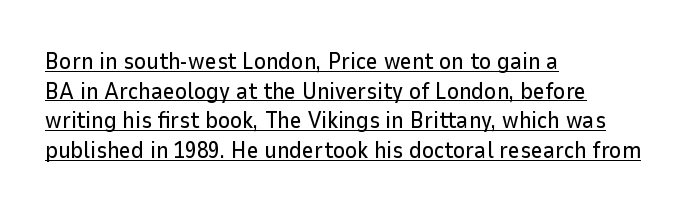
{"italic": "no", "underline": "yes", "align": "left", "line_spacing": "normal", "line_spacing_ratio": 1.29, "letter_spacing": "normal", "letter_spacing_em": 0.0, "glyph_px": 23}
